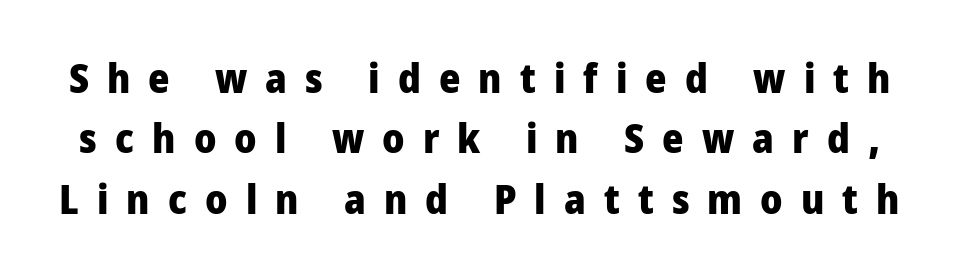
Q: Is the text bold? A: Yes.
Q: Is the text italic (slanted)? A: No, it is upright.
Q: Is the typeface a serif or a sans-serif typeface? A: Sans-serif.
Q: Is the text underlined? A: No.
Q: Is the spacing between letters normal or unusually wide? A: Unusually wide.
Q: Is the spacing between lines tight, normal or loose? A: Normal.
Q: Width (condensed, normal, or wide)? A: Condensed.
Q: Stroke contrast? A: Low.
Q: x-height? A: Large.
Q: Monospaced? A: No.
